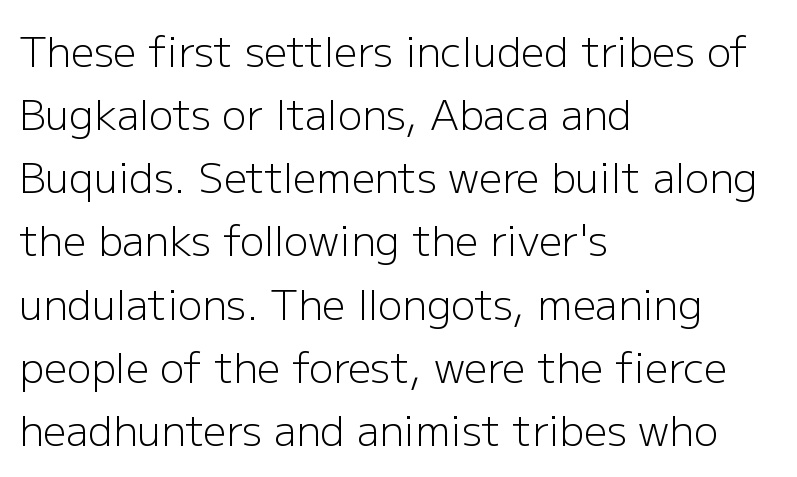
Q: Is the text bold? A: No.
Q: Is the text italic (slanted)? A: No, it is upright.
Q: Is the typeface a serif or a sans-serif typeface? A: Sans-serif.
Q: Is the text underlined? A: No.
Q: How is the paragraph aligned? A: Left-aligned.
Q: Is the spacing between letters normal or unusually wide? A: Normal.
Q: Is the spacing between lines tight, normal or loose? A: Normal.
Q: Width (condensed, normal, or wide)? A: Normal.
Q: Stroke contrast? A: Low.
Q: x-height? A: Medium.
Q: Monospaced? A: No.
